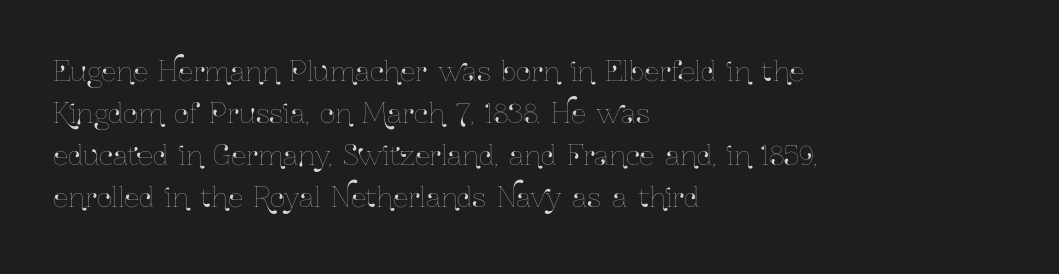
Quick note: underline off. The typesetter chose a ragged-right arrangement here. Posture: straight, roman, zero tilt. Leading: standard. Words appear dense and cohesive because spacing is normal.
